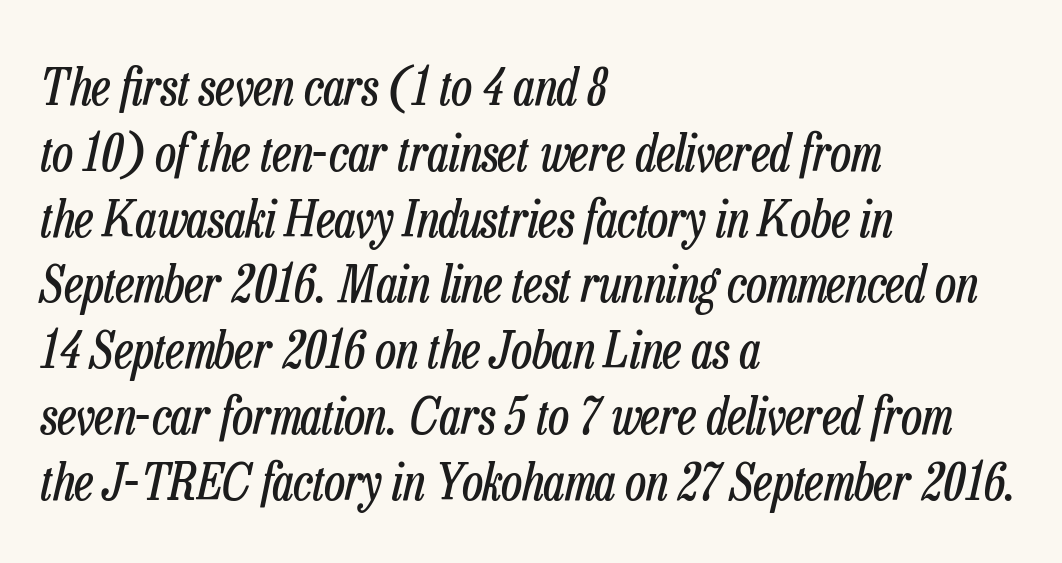
Q: Is the text bold? A: No.
Q: Is the text italic (slanted)? A: Yes, it leans right by about 13 degrees.
Q: Is the text underlined? A: No.
Q: How is the paragraph aligned? A: Left-aligned.
Q: Is the spacing between letters normal or unusually wide? A: Normal.
Q: Is the spacing between lines tight, normal or loose? A: Normal.
Q: Width (condensed, normal, or wide)? A: Condensed.
Q: Stroke contrast? A: Low.
Q: x-height? A: Medium.
Q: Monospaced? A: No.
